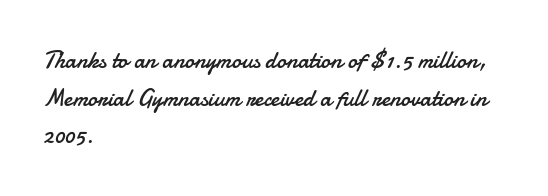
Q: Is the text bold? A: No.
Q: Is the text italic (slanted)? A: Yes.
Q: Is the text underlined? A: No.
Q: How is the paragraph aligned? A: Left-aligned.
Q: Is the spacing between letters normal or unusually wide? A: Normal.
Q: Is the spacing between lines tight, normal or loose? A: Normal.
